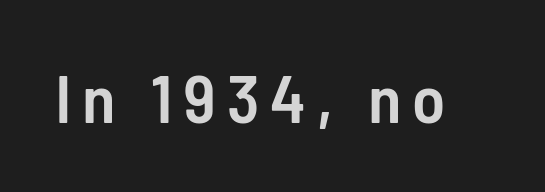
Q: Is the text bold? A: Semi-bold.
Q: Is the text italic (slanted)? A: No, it is upright.
Q: Is the typeface a serif or a sans-serif typeface? A: Sans-serif.
Q: Is the text underlined? A: No.
Q: Width (condensed, normal, or wide)? A: Condensed.
Q: Stroke contrast? A: Low.
Q: x-height? A: Medium.
Q: Monospaced? A: No.
